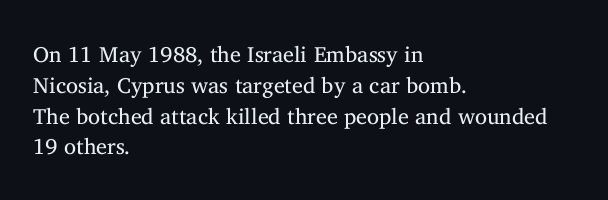
{"italic": "no", "bold": "no", "underline": "no", "align": "left", "line_spacing": "normal", "line_spacing_ratio": 1.4, "letter_spacing": "normal", "letter_spacing_em": 0.0, "glyph_px": 22}
